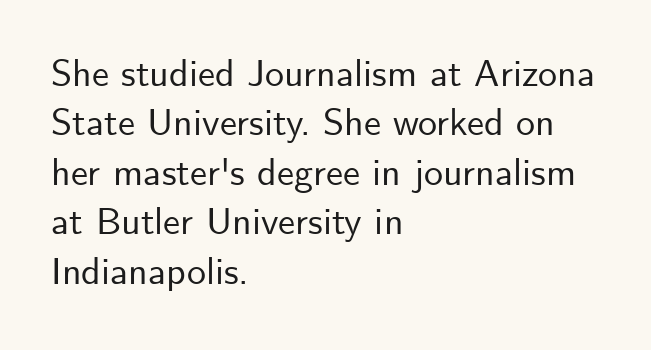
This rendering employs a face without finishing strokes, i.e., a sans-serif. Each letter keeps its own natural width here, so spacing adapts to shape. The ragged edge is on the right, which tells us the setting is flush left. Style check: upright. This sample uses plain, unmodified letter spacing. The space beneath each line is pristine and unruled.
